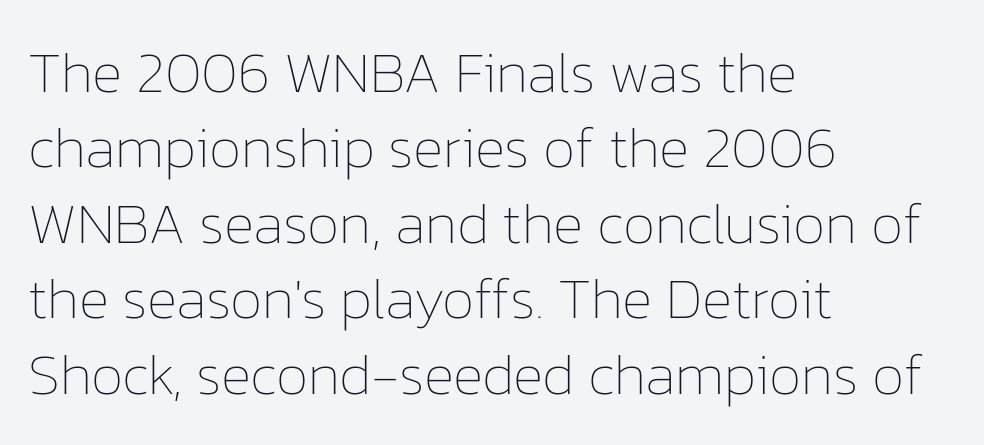
Q: Is the text bold? A: No.
Q: Is the text italic (slanted)? A: No, it is upright.
Q: Is the text underlined? A: No.
Q: How is the paragraph aligned? A: Left-aligned.
Q: Is the spacing between letters normal or unusually wide? A: Normal.
Q: Is the spacing between lines tight, normal or loose? A: Normal.
Q: Width (condensed, normal, or wide)? A: Normal.
Q: Stroke contrast? A: Low.
Q: x-height? A: Medium.
Q: Monospaced? A: No.
